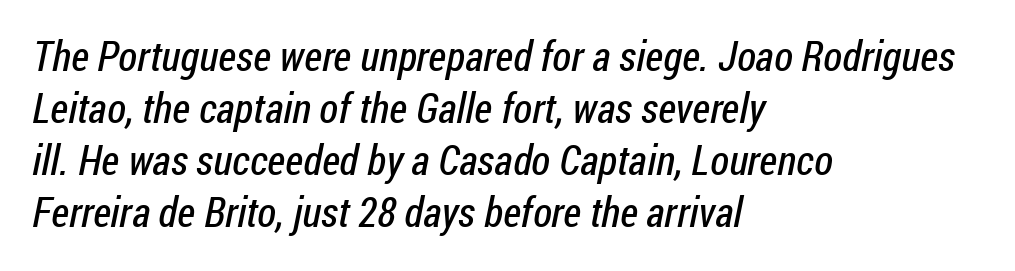
{"serif": "no", "bold": "no", "weight": "regular", "width": "condensed", "stroke_contrast": "low", "x_height": "medium", "monospaced": "no", "underline": "no", "align": "left", "line_spacing_ratio": 1.24, "letter_spacing": "normal", "letter_spacing_em": 0.0, "glyph_px": 42}
